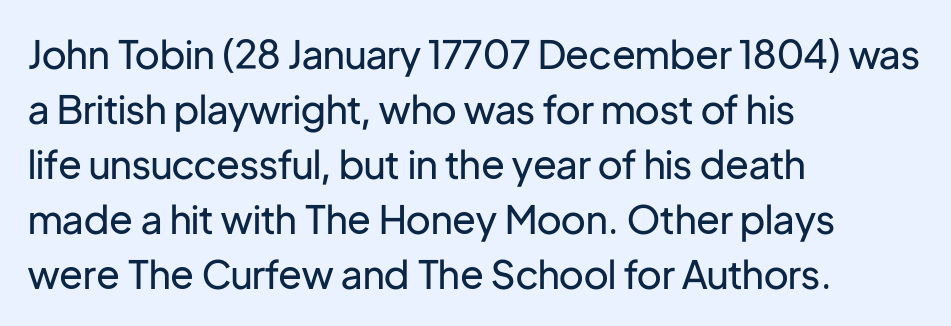
Q: Is the text bold? A: No.
Q: Is the text italic (slanted)? A: No, it is upright.
Q: Is the typeface a serif or a sans-serif typeface? A: Sans-serif.
Q: Is the text underlined? A: No.
Q: How is the paragraph aligned? A: Left-aligned.
Q: Is the spacing between letters normal or unusually wide? A: Normal.
Q: Is the spacing between lines tight, normal or loose? A: Normal.
Q: Width (condensed, normal, or wide)? A: Normal.
Q: Stroke contrast? A: Low.
Q: x-height? A: Medium.
Q: Monospaced? A: No.
